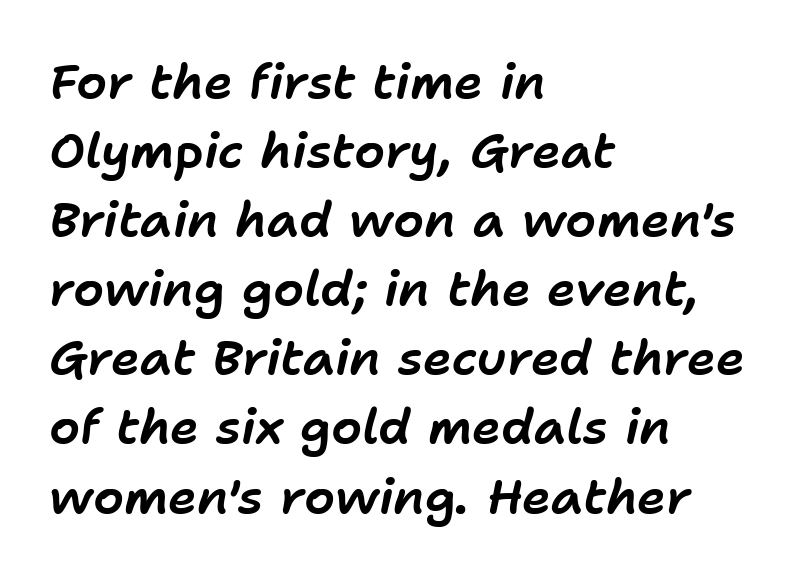
Q: Is the text italic (slanted)? A: Yes, it leans right by about 11 degrees.
Q: Is the text underlined? A: No.
Q: How is the paragraph aligned? A: Left-aligned.
Q: Is the spacing between letters normal or unusually wide? A: Normal.
Q: Is the spacing between lines tight, normal or loose? A: Normal.
Q: Width (condensed, normal, or wide)? A: Normal.
Q: Stroke contrast? A: Low.
Q: x-height? A: Medium.
Q: Monospaced? A: No.
